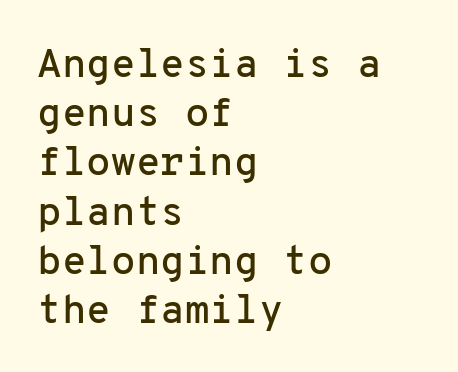
Q: Is the text italic (slanted)? A: No, it is upright.
Q: Is the typeface a serif or a sans-serif typeface? A: Sans-serif.
Q: Is the text underlined? A: No.
Q: How is the paragraph aligned? A: Left-aligned.
Q: Is the spacing between letters normal or unusually wide? A: Normal.
Q: Width (condensed, normal, or wide)? A: Normal.
Q: Stroke contrast? A: Low.
Q: x-height? A: Medium.
Q: Monospaced? A: Yes.
